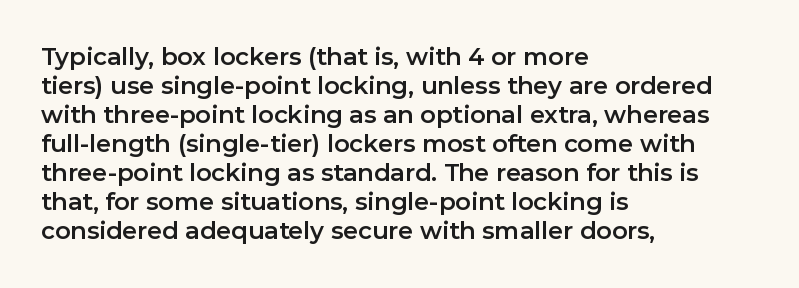
Q: Is the text italic (slanted)? A: No, it is upright.
Q: Is the text underlined? A: No.
Q: How is the paragraph aligned? A: Left-aligned.
Q: Is the spacing between letters normal or unusually wide? A: Normal.
